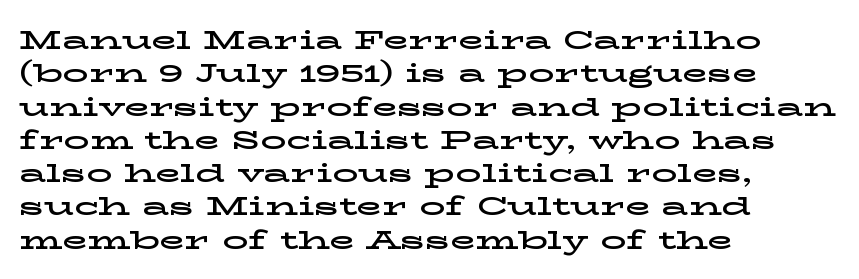
Q: Is the text italic (slanted)? A: No, it is upright.
Q: Is the text underlined? A: No.
Q: How is the paragraph aligned? A: Left-aligned.
Q: Is the spacing between letters normal or unusually wide? A: Normal.
Q: Is the spacing between lines tight, normal or loose? A: Normal.
